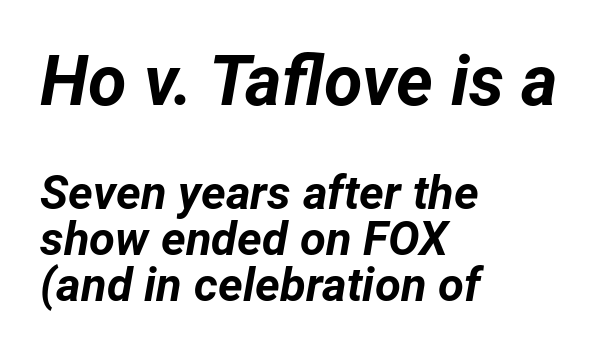
This rendering leaves character spacing at its baseline value. Cramped leading. Larger block? The one above; the one below is distinctly smaller. Posture: slanted. The passage shown is typed in a proportional face where columns would drift. A full-strength bold gives these letters their thick strokes.
